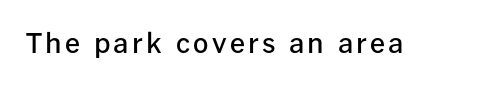
Notice how the stems are strictly vertical — no italics here. The strokes are fattened partway — semibold, not bold. Words float on clear page, feet unadorned.
